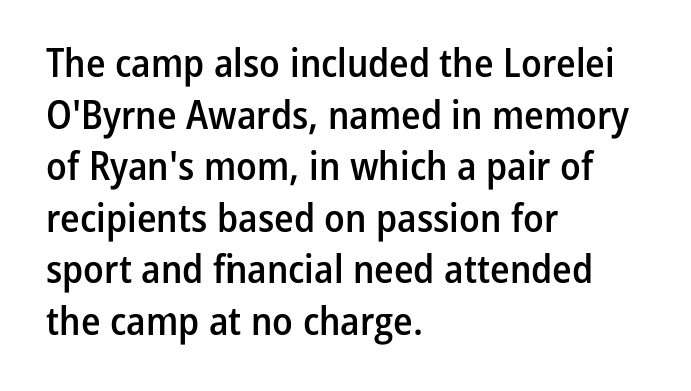
{"serif": "no", "italic": "no", "bold": "semi", "weight": "semibold", "width": "condensed", "stroke_contrast": "low", "x_height": "medium", "monospaced": "no", "underline": "no", "align": "left", "line_spacing": "normal", "line_spacing_ratio": 1.29, "letter_spacing": "normal", "letter_spacing_em": 0.0, "glyph_px": 40}
